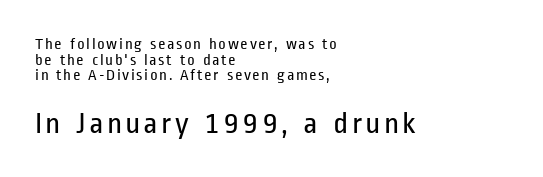
{"serif": "no", "italic": "no", "bold": "no", "weight": "regular", "width": "condensed", "stroke_contrast": "low", "x_height": "medium", "monospaced": "no", "underline": "no", "align": "left", "line_spacing": "tight", "line_spacing_ratio": 0.97, "larger_block": "second", "size_ratio": 1.94, "glyph_px": 31}
